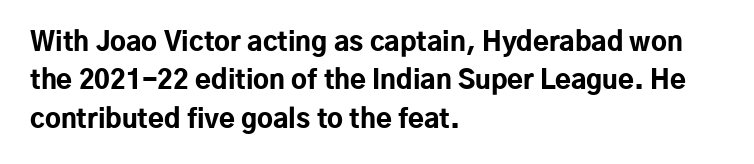
A typesetter would mark this as roman, not italic. Rule under the text: the space is simply empty. Layout note: lines flush left. The designer left line spacing at the default. What weight is shown? A full bold with thick strokes. This sample uses plain, unmodified letter spacing.
